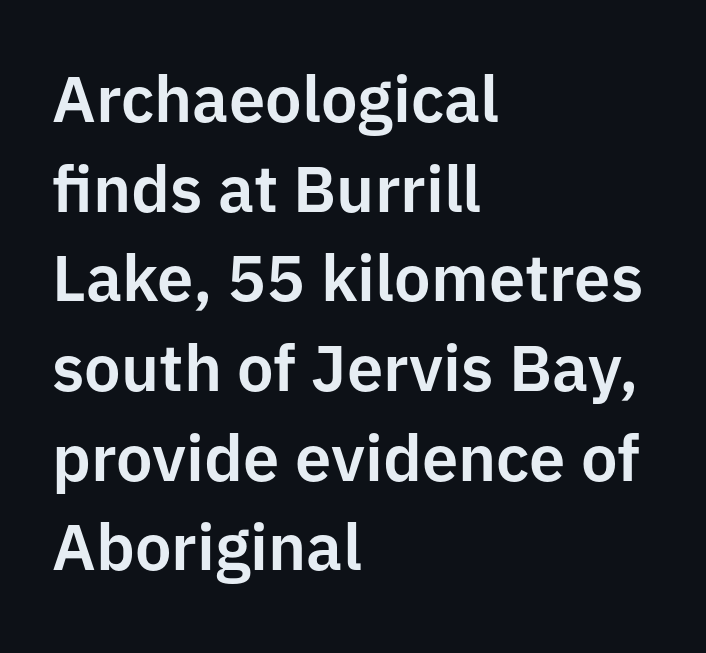
{"serif": "no", "italic": "no", "width": "normal", "stroke_contrast": "low", "x_height": "medium", "monospaced": "no", "underline": "no", "align": "left", "line_spacing": "normal", "line_spacing_ratio": 1.38, "letter_spacing": "normal", "letter_spacing_em": 0.0, "glyph_px": 65}
